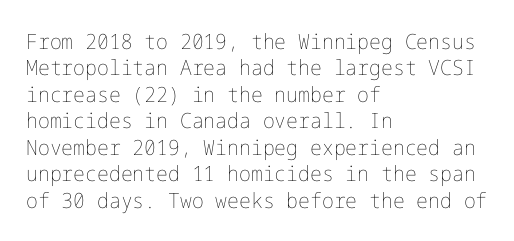
{"italic": "no", "bold": "no", "underline": "no", "align": "left", "line_spacing": "normal", "line_spacing_ratio": 1.26, "letter_spacing": "normal", "letter_spacing_em": 0.0, "glyph_px": 21}
